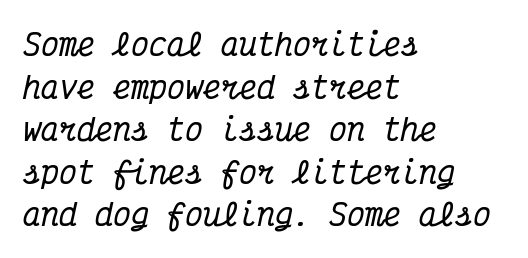
Q: Is the text italic (slanted)? A: Yes, it leans right by about 12 degrees.
Q: Is the typeface a serif or a sans-serif typeface? A: Serif.
Q: Is the text underlined? A: No.
Q: How is the paragraph aligned? A: Left-aligned.
Q: Is the spacing between letters normal or unusually wide? A: Normal.
Q: Is the spacing between lines tight, normal or loose? A: Normal.
Q: Width (condensed, normal, or wide)? A: Condensed.
Q: Stroke contrast? A: Medium.
Q: x-height? A: Medium.
Q: Monospaced? A: Yes.
